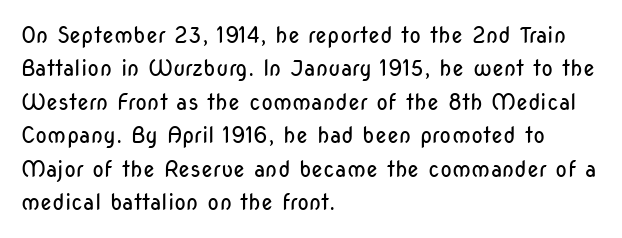
The image shows 22 px text type, upright; set left-aligned, normal line spacing (1.52x), normal letter spacing, not underlined.
